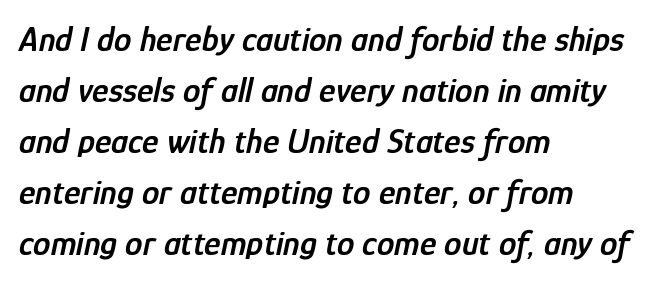
The image shows 35 px semibold, condensed type, italic (leaning right); set left-aligned, normal line spacing (1.46x), normal letter spacing, not underlined; low stroke contrast and a medium x-height.
